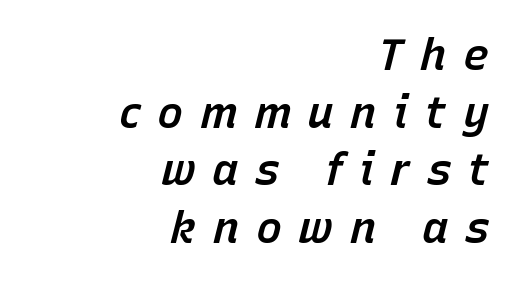
Q: Is the text bold? A: Semi-bold.
Q: Is the text italic (slanted)? A: Yes, it leans right by about 15 degrees.
Q: Is the text underlined? A: No.
Q: How is the paragraph aligned? A: Right-aligned.
Q: Is the spacing between letters normal or unusually wide? A: Unusually wide.
Q: Is the spacing between lines tight, normal or loose? A: Normal.
Q: Width (condensed, normal, or wide)? A: Normal.
Q: Stroke contrast? A: Low.
Q: x-height? A: Medium.
Q: Monospaced? A: No.
